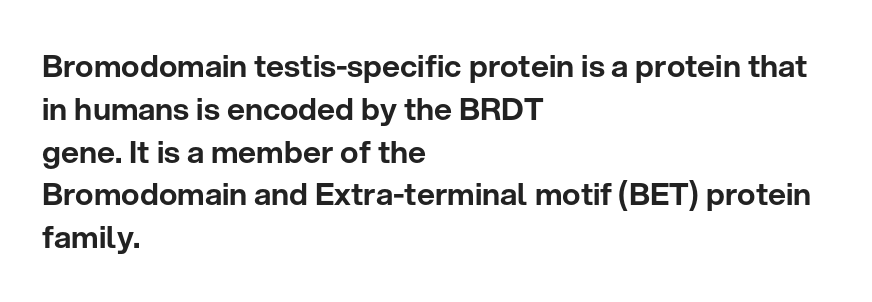
Q: Is the text italic (slanted)? A: No, it is upright.
Q: Is the typeface a serif or a sans-serif typeface? A: Sans-serif.
Q: Is the text underlined? A: No.
Q: How is the paragraph aligned? A: Left-aligned.
Q: Is the spacing between letters normal or unusually wide? A: Normal.
Q: Is the spacing between lines tight, normal or loose? A: Normal.
Q: Width (condensed, normal, or wide)? A: Normal.
Q: Stroke contrast? A: Low.
Q: x-height? A: Medium.
Q: Monospaced? A: No.
